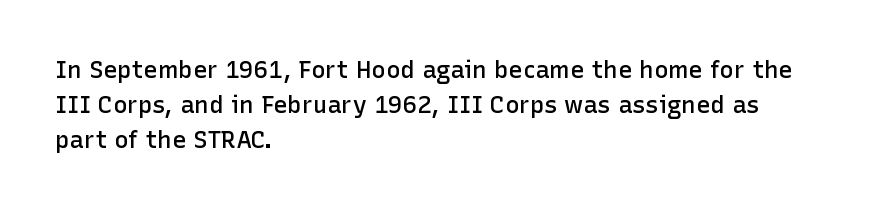
{"italic": "no", "bold": "semi", "underline": "no", "align": "left", "line_spacing": "normal", "line_spacing_ratio": 1.45, "letter_spacing": "normal", "letter_spacing_em": 0.0, "glyph_px": 24}
